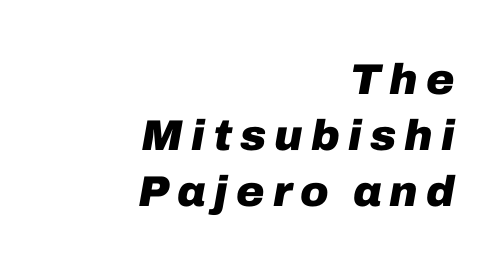
Q: Is the text bold? A: Yes.
Q: Is the text italic (slanted)? A: Yes, it leans right by about 10 degrees.
Q: Is the text underlined? A: No.
Q: How is the paragraph aligned? A: Right-aligned.
Q: Is the spacing between lines tight, normal or loose? A: Normal.
Q: Width (condensed, normal, or wide)? A: Normal.
Q: Stroke contrast? A: Low.
Q: x-height? A: Medium.
Q: Monospaced? A: No.
